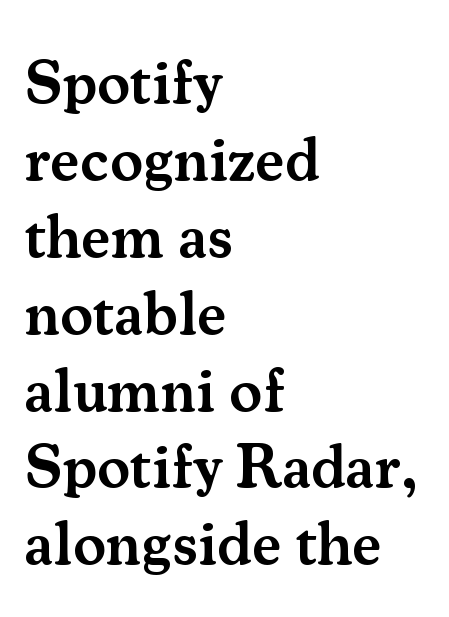
Q: Is the text bold? A: Semi-bold.
Q: Is the text italic (slanted)? A: No, it is upright.
Q: Is the typeface a serif or a sans-serif typeface? A: Serif.
Q: Is the text underlined? A: No.
Q: How is the paragraph aligned? A: Left-aligned.
Q: Is the spacing between letters normal or unusually wide? A: Normal.
Q: Width (condensed, normal, or wide)? A: Normal.
Q: Stroke contrast? A: Medium.
Q: x-height? A: Small.
Q: Monospaced? A: No.
